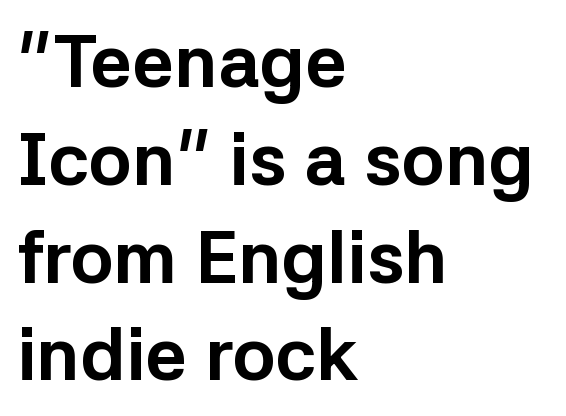
{"serif": "no", "italic": "no", "bold": "yes", "weight": "bold", "width": "normal", "stroke_contrast": "low", "x_height": "medium", "monospaced": "no", "underline": "no", "align": "left", "line_spacing": "normal", "line_spacing_ratio": 1.34, "letter_spacing": "normal", "letter_spacing_em": 0.0, "glyph_px": 73}
